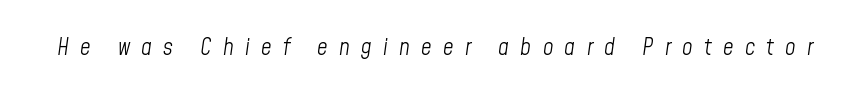
Q: Is the text bold? A: No.
Q: Is the text italic (slanted)? A: Yes, it leans right by about 8 degrees.
Q: Is the text underlined? A: No.
Q: Is the spacing between letters normal or unusually wide? A: Unusually wide.
